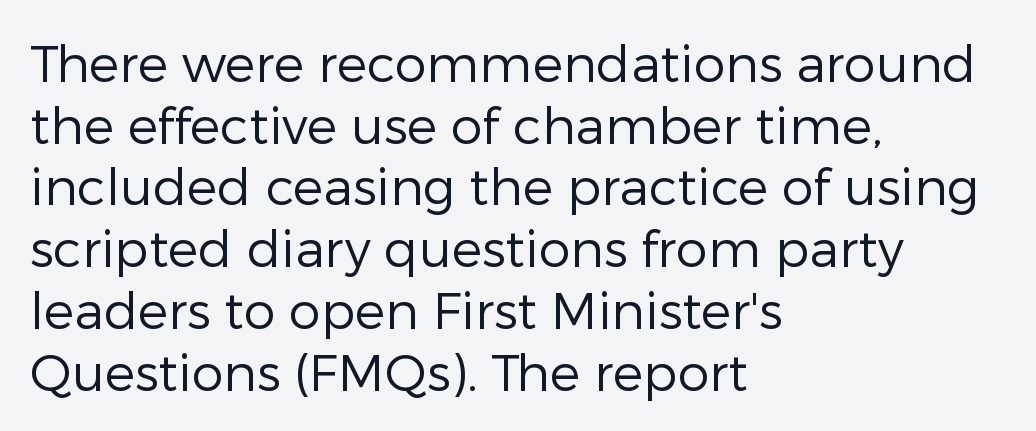
Ascenders rise straight up at ninety degrees. In terms of letterform style, serifs are entirely absent. Rule under the text: the space is simply empty. The rendering uses natural spacing where letterforms have individual widths.
